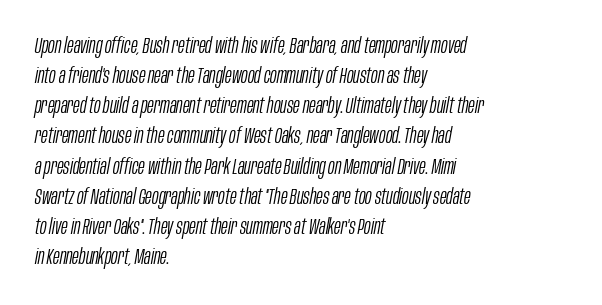
Q: Is the text bold? A: No.
Q: Is the text italic (slanted)? A: Yes, it leans right by about 10 degrees.
Q: Is the text underlined? A: No.
Q: How is the paragraph aligned? A: Left-aligned.
Q: Is the spacing between letters normal or unusually wide? A: Normal.
Q: Is the spacing between lines tight, normal or loose? A: Normal.
